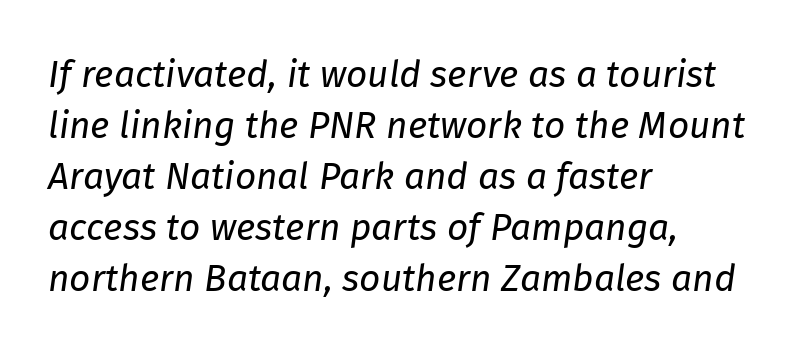
The cut favours lightness, reaching ordinary text weight at its darkest. Words float on clear page, feet unadorned. This rendering leaves character spacing at its baseline value. Horizontal bands of white between lines are of average thickness.
